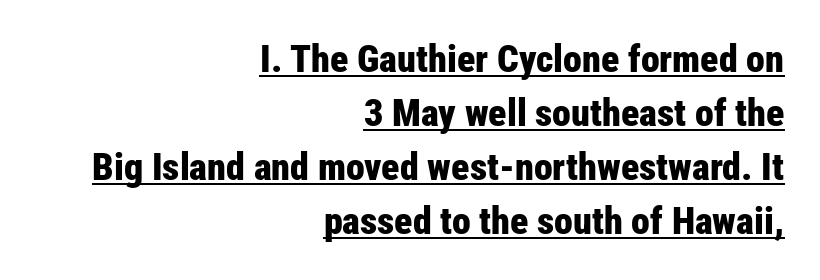
Is there an underline? Yes — a line sits under the letters. Upright lettering throughout. Letterform terminals end flat and unadorned throughout the passage. Varying glyph widths throughout — classic text-font behaviour. Normally led — the rows are evenly, conventionally spaced. The passage shown is emphatically bold.
